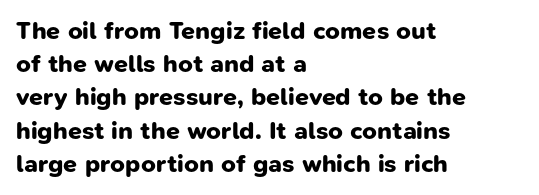
Look at the stroke-to-counter ratio: heavy, a bold. Line beginnings align vertically; line endings do not. The foot of each line stays bare and open. Rows of type keep a routine distance in the vertical direction. The passage shown has conventional tracking throughout.
